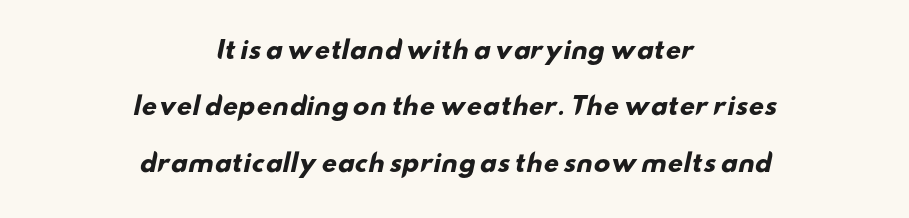
Q: Is the text bold? A: Yes.
Q: Is the text underlined? A: No.
Q: How is the paragraph aligned? A: Centered.
Q: Is the spacing between letters normal or unusually wide? A: Normal.
Q: Is the spacing between lines tight, normal or loose? A: Loose.
